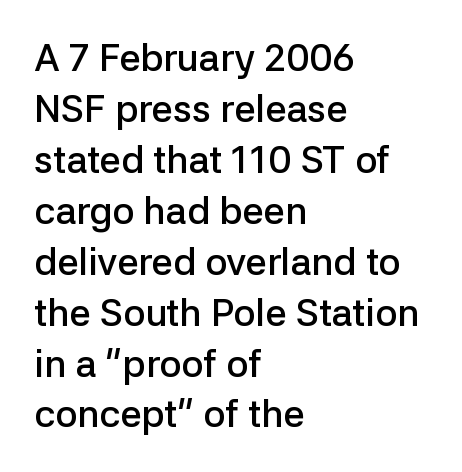
{"serif": "no", "italic": "no", "bold": "semi", "weight": "semibold", "width": "normal", "stroke_contrast": "low", "x_height": "medium", "monospaced": "no", "underline": "no", "align": "left", "line_spacing": "normal", "line_spacing_ratio": 1.34, "letter_spacing": "normal", "letter_spacing_em": 0.0, "glyph_px": 38}
